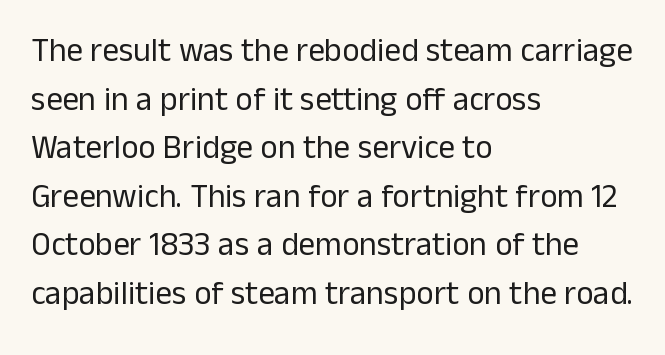
{"serif": "no", "italic": "no", "bold": "no", "weight": "regular", "width": "normal", "stroke_contrast": "low", "x_height": "medium", "monospaced": "no", "underline": "no", "align": "left", "line_spacing": "normal", "line_spacing_ratio": 1.47, "letter_spacing": "normal", "letter_spacing_em": 0.0, "glyph_px": 33}
